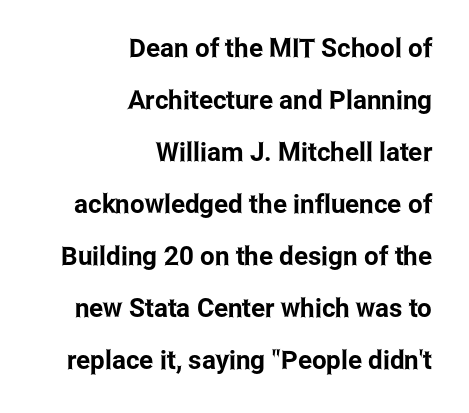
Q: Is the text italic (slanted)? A: No, it is upright.
Q: Is the text underlined? A: No.
Q: How is the paragraph aligned? A: Right-aligned.
Q: Is the spacing between letters normal or unusually wide? A: Normal.
Q: Is the spacing between lines tight, normal or loose? A: Loose.
